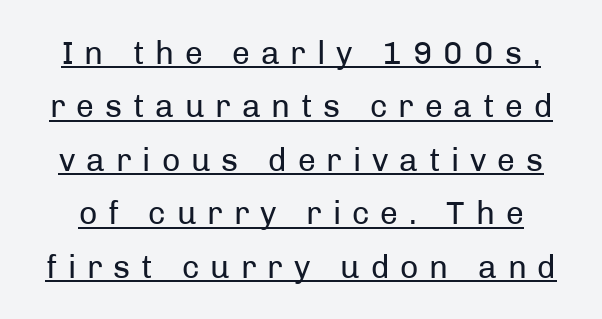
The image shows 32 px regular-weight sans-serif type, upright; set normal line spacing (1.67x), unusually wide letter spacing (+0.34 em), underlined; low stroke contrast and a medium x-height.
